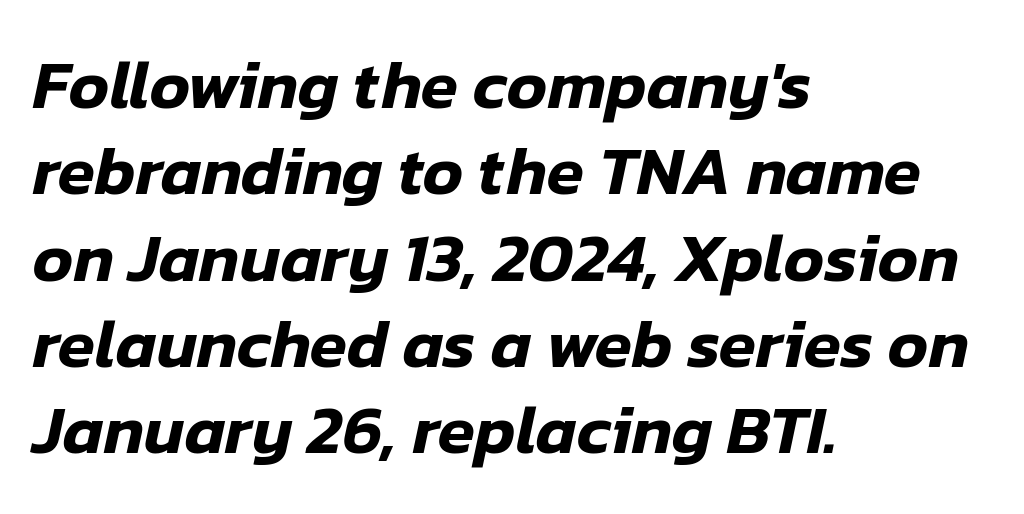
The image shows 68 px text type, italic (leaning right); set left-aligned, normal line spacing (1.27x), normal letter spacing, not underlined; low stroke contrast and a medium x-height.
